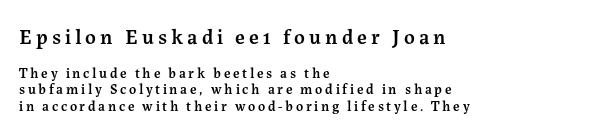
The passage is arranged the way most books set body copy — flush left. Italic? Not at all — the glyphs are vertical. Which chunk is bigger? The first one — the top block dwarfs the bottom. A somewhat darkened texture: the type is semibold rather than bold. The strip under each line holds only bare page.
